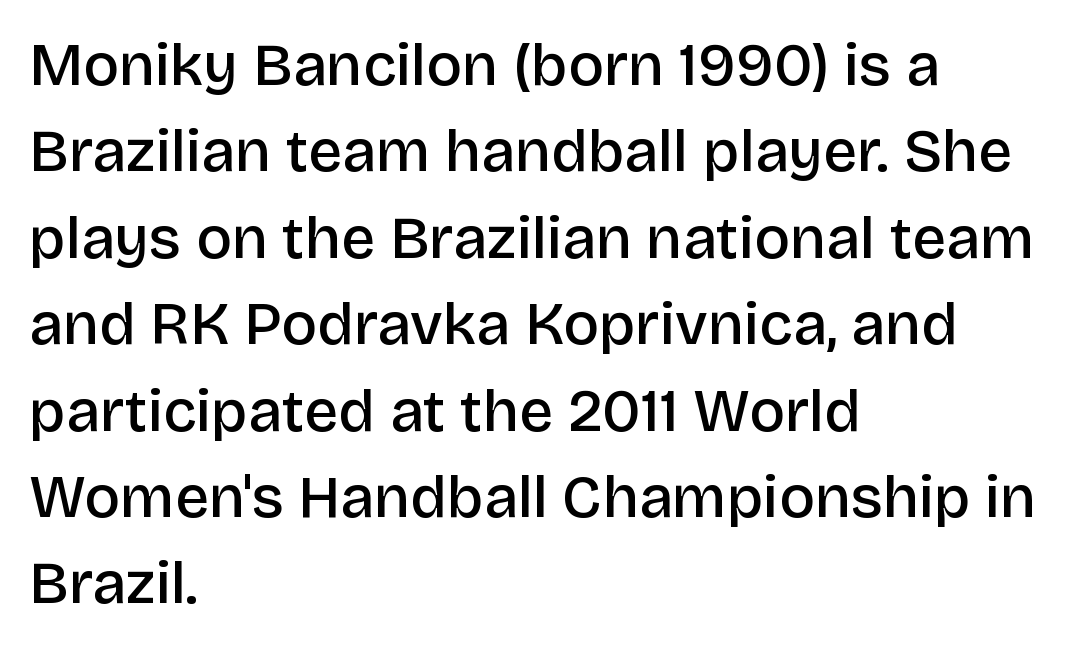
Q: Is the text bold? A: Semi-bold.
Q: Is the text italic (slanted)? A: No, it is upright.
Q: Is the typeface a serif or a sans-serif typeface? A: Sans-serif.
Q: Is the text underlined? A: No.
Q: How is the paragraph aligned? A: Left-aligned.
Q: Is the spacing between letters normal or unusually wide? A: Normal.
Q: Is the spacing between lines tight, normal or loose? A: Normal.
Q: Width (condensed, normal, or wide)? A: Normal.
Q: Stroke contrast? A: Low.
Q: x-height? A: Large.
Q: Monospaced? A: No.
